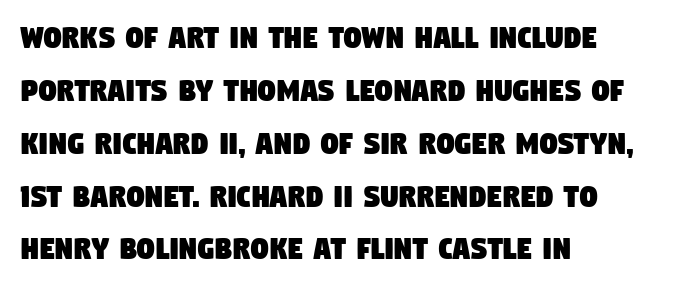
Note: no serifs on the glyphs. Each row of text sits above clean, open space. Caption: standard tracking, unaltered. Successive baselines arrive at the customary interval. Think of a printed novel: that variable character pitch is what you see here.
